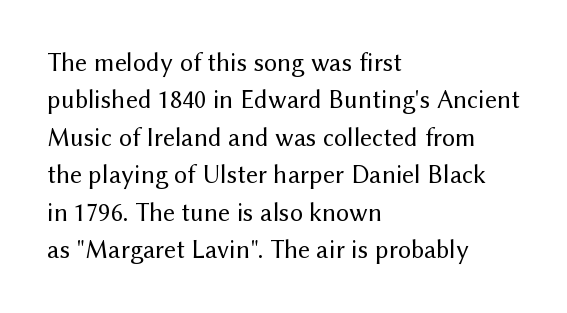
Q: Is the text bold? A: No.
Q: Is the text italic (slanted)? A: No, it is upright.
Q: Is the text underlined? A: No.
Q: How is the paragraph aligned? A: Left-aligned.
Q: Is the spacing between letters normal or unusually wide? A: Normal.
Q: Is the spacing between lines tight, normal or loose? A: Normal.
